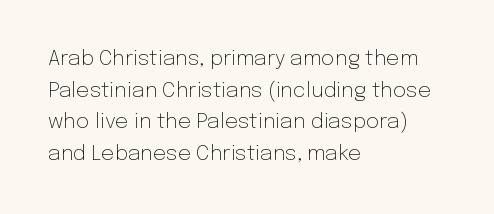
The image shows 21 px text type, upright; set left-aligned, normal line spacing (1.51x), normal letter spacing, not underlined.
